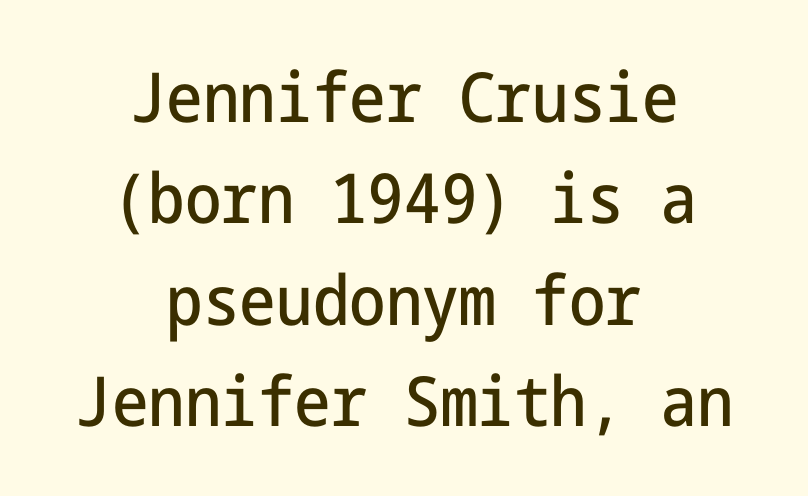
{"serif": "no", "italic": "no", "width": "condensed", "stroke_contrast": "low", "x_height": "medium", "underline": "no", "align": "center", "line_spacing": "normal", "line_spacing_ratio": 1.47, "letter_spacing": "normal", "letter_spacing_em": 0.0, "glyph_px": 69}
